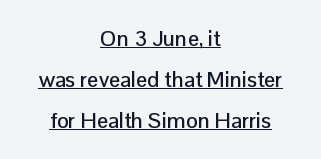
Q: Is the text italic (slanted)? A: No, it is upright.
Q: Is the text underlined? A: Yes.
Q: How is the paragraph aligned? A: Centered.
Q: Is the spacing between letters normal or unusually wide? A: Normal.
